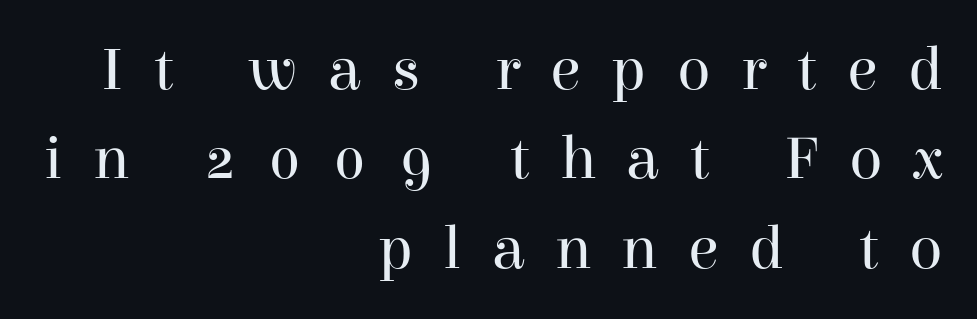
Q: Is the text bold? A: No.
Q: Is the text italic (slanted)? A: No, it is upright.
Q: Is the typeface a serif or a sans-serif typeface? A: Serif.
Q: Is the text underlined? A: No.
Q: How is the paragraph aligned? A: Right-aligned.
Q: Is the spacing between letters normal or unusually wide? A: Unusually wide.
Q: Is the spacing between lines tight, normal or loose? A: Normal.
Q: Width (condensed, normal, or wide)? A: Normal.
Q: Stroke contrast? A: High.
Q: x-height? A: Medium.
Q: Monospaced? A: No.
